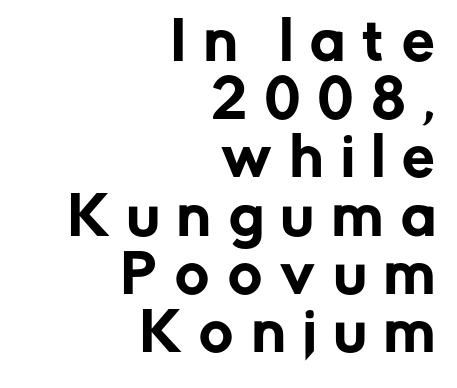
The rendering inserts visible extra space after every character. Nobody drew a line under any word here. This is the regular roman posture of the typeface. Regarding leading, the lines here are crowded together. Typographically, this falls in the sans-serif category.
